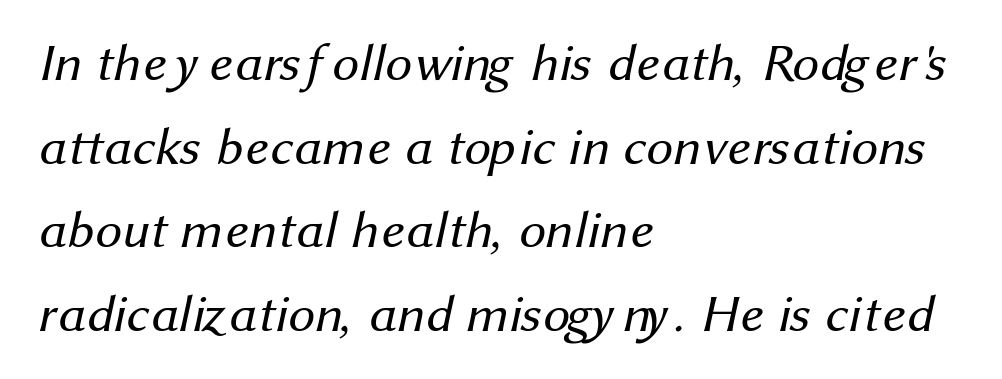
{"serif": "no", "bold": "no", "weight": "regular", "width": "normal", "stroke_contrast": "medium", "x_height": "medium", "monospaced": "no", "underline": "no", "align": "left", "line_spacing": "normal", "line_spacing_ratio": 1.58, "letter_spacing": "normal", "letter_spacing_em": 0.0, "glyph_px": 53}
